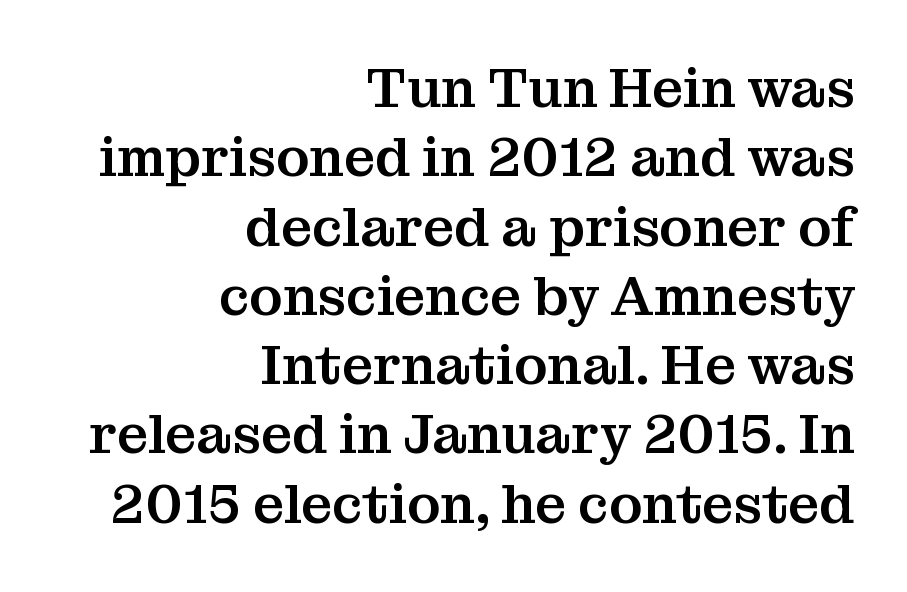
This sample uses an upright cut, with every glyph sitting square on the baseline. Vertical spacing — default. This sample uses a serif face. Is the block centered? No — it sits flush against the right margin.
